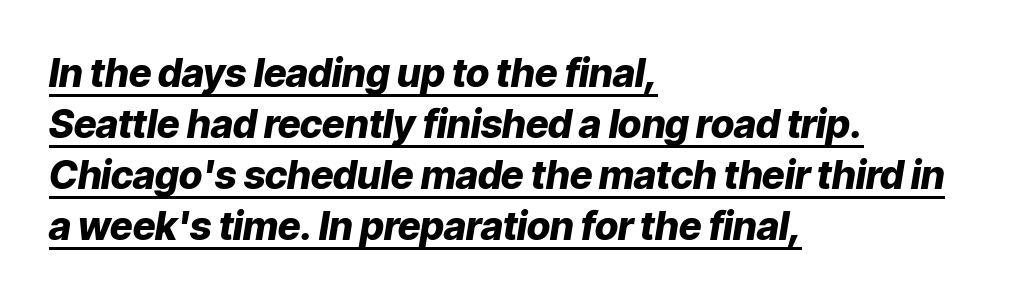
The image shows 39 px heavy type, italic (leaning right); set left-aligned, normal line spacing (1.31x), normal letter spacing, underlined; low stroke contrast and a medium x-height.
